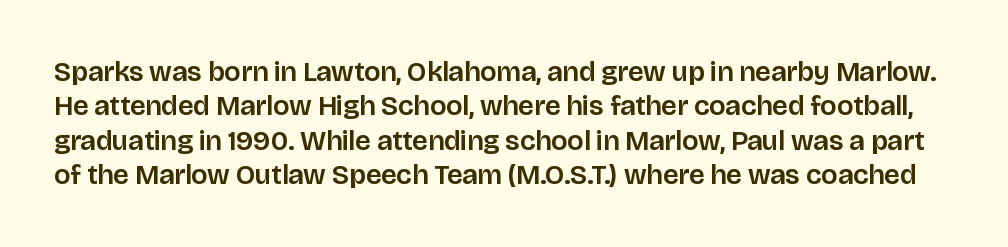
Typographically, this falls in the sans-serif category. The strip under each line holds only bare page. Character widths vary here, with narrow letters taking less room than wide ones. Characters follow at the spacing the type designer built in.
